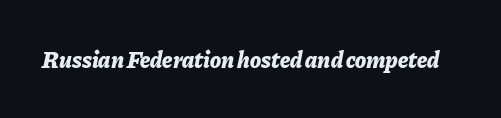
The image shows 23 px bold type, italic (leaning right); set normal letter spacing, not underlined.
